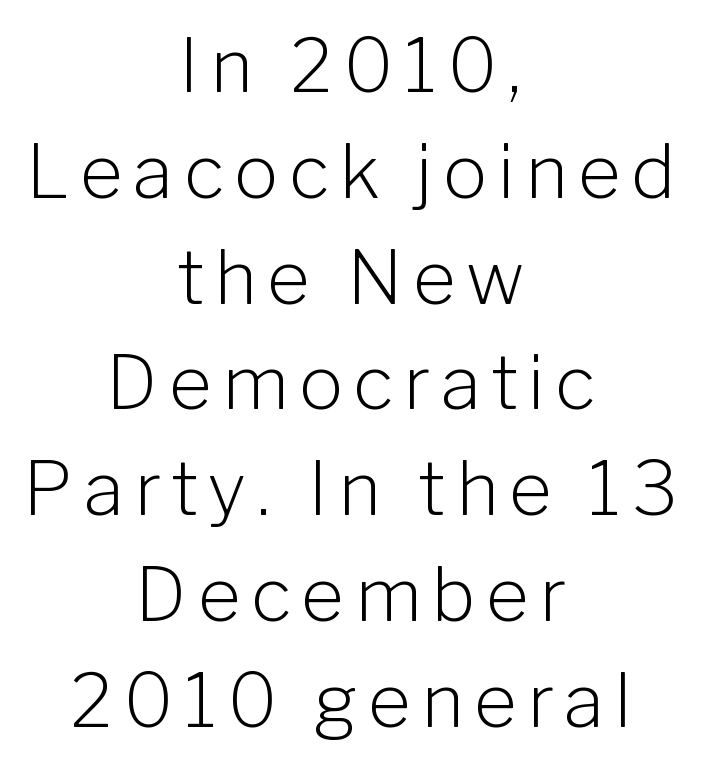
The image shows 74 px light sans-serif type, upright; set centered, normal line spacing (1.43x), not underlined; low stroke contrast and a medium x-height.
